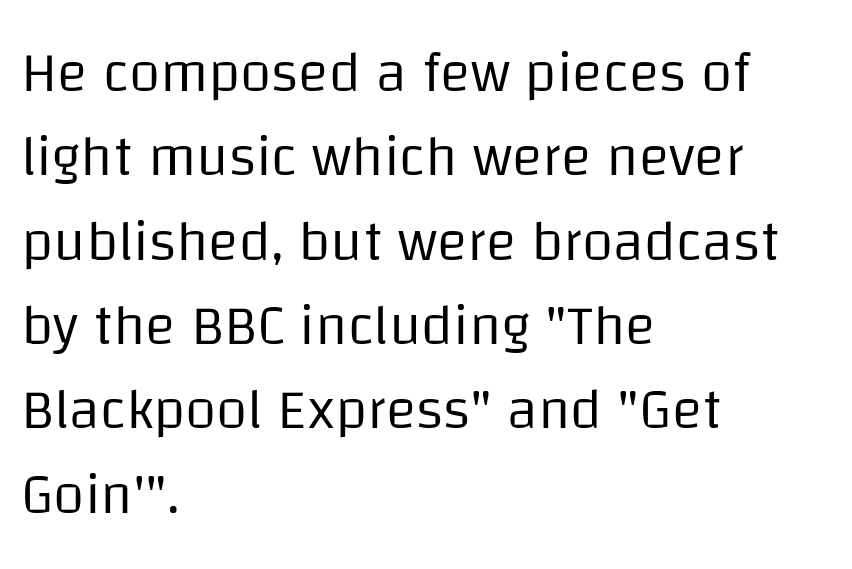
Glance below the letters and you will spot only blank space. Check where the strokes stop: nothing finishes them off — pure sans. If you drew a line through each stem, it would be perfectly vertical. Each stroke keeps to a modest, everyday thickness or less. The text block is weighted toward the left margin, trailing off unevenly rightward. These lines are rendered in a variable-pitch font.
